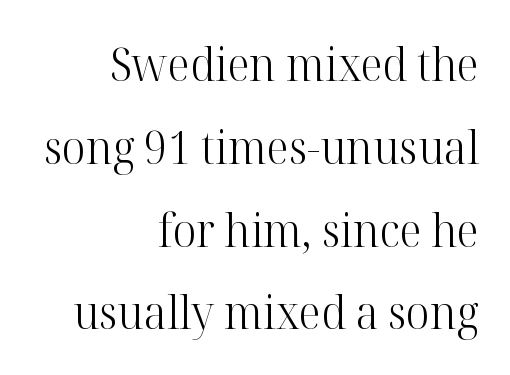
The type sits square on the baseline with zero lean. Heaviness? Minimal to ordinary, like unemphasized prose. You could not count columns in this text — the font is proportionally spaced. Descenders are the only things crossing below the line. The passage shown is typeset with a serif family.
